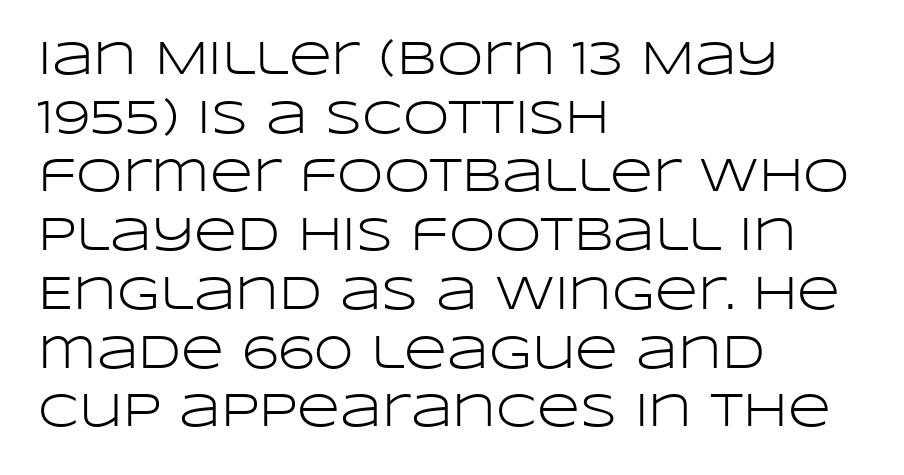
The rendering anchors every line to the left-hand side. The passage shown is not underscored anywhere. You can tell it's not italic because the verticals are truly vertical. Default kerning and tracking; the words read as compact shapes.
